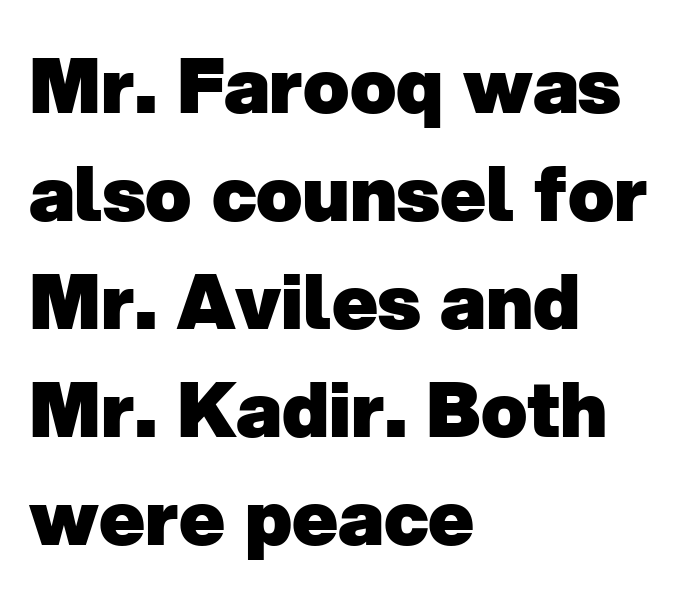
Q: Is the text bold? A: Yes.
Q: Is the typeface a serif or a sans-serif typeface? A: Sans-serif.
Q: Is the text underlined? A: No.
Q: How is the paragraph aligned? A: Left-aligned.
Q: Is the spacing between letters normal or unusually wide? A: Normal.
Q: Is the spacing between lines tight, normal or loose? A: Normal.
Q: Width (condensed, normal, or wide)? A: Normal.
Q: Stroke contrast? A: Low.
Q: x-height? A: Medium.
Q: Monospaced? A: No.
